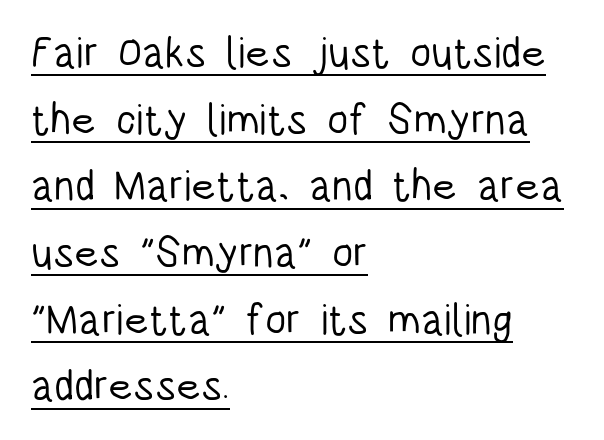
Q: Is the text bold? A: No.
Q: Is the text italic (slanted)? A: No, it is upright.
Q: Is the typeface a serif or a sans-serif typeface? A: Sans-serif.
Q: Is the text underlined? A: Yes.
Q: How is the paragraph aligned? A: Left-aligned.
Q: Is the spacing between letters normal or unusually wide? A: Normal.
Q: Is the spacing between lines tight, normal or loose? A: Normal.
Q: Width (condensed, normal, or wide)? A: Condensed.
Q: Stroke contrast? A: Low.
Q: x-height? A: Large.
Q: Monospaced? A: No.
